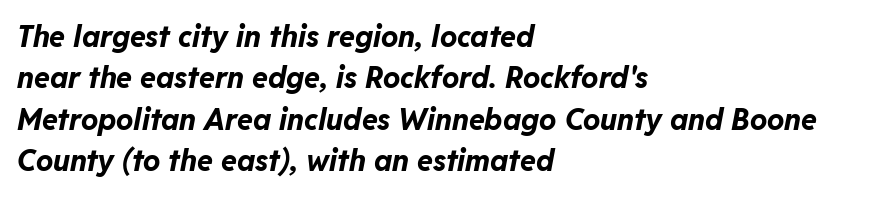
The block of text has a typical density, with ordinary space between rows. Words float on clear page, feet unadorned. Line beginnings align vertically; line endings do not. Look at the stroke-to-counter ratio: heavy, a bold.
